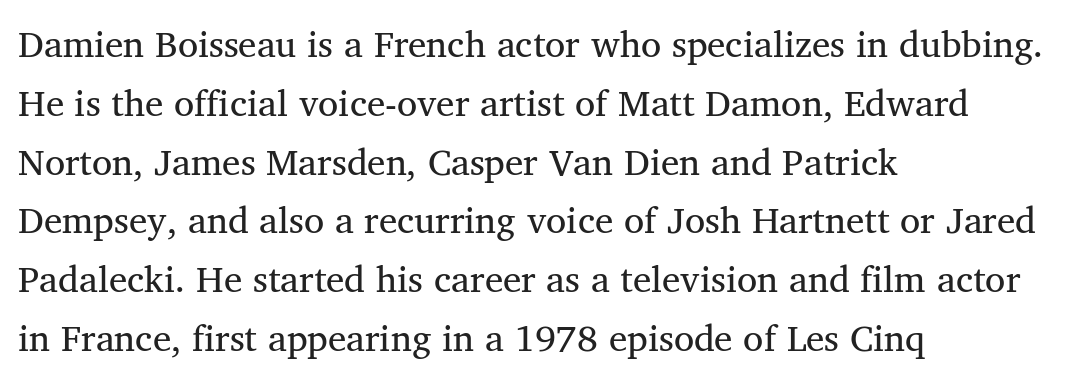
A serif font was chosen for this passage. Summary of weight: not heavy and not bold. Think of a printed novel: that variable character pitch is what you see here. The horizontal fit of the characters is conventional and even. Honestly, there is no underline to notice here at all. Horizontal bands of white between lines are of average thickness.
